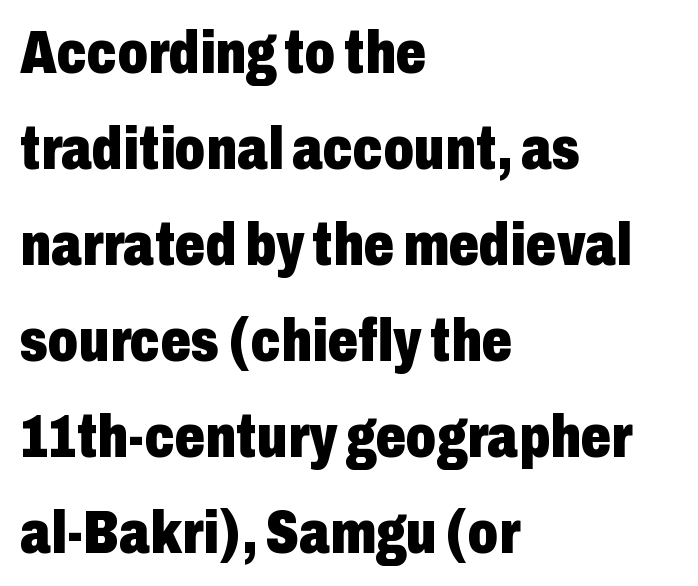
{"serif": "no", "italic": "no", "bold": "yes", "weight": "heavy", "width": "condensed", "stroke_contrast": "low", "x_height": "medium", "monospaced": "no", "underline": "no", "align": "left", "line_spacing": "normal", "line_spacing_ratio": 1.6, "letter_spacing": "normal", "letter_spacing_em": 0.0, "glyph_px": 60}
